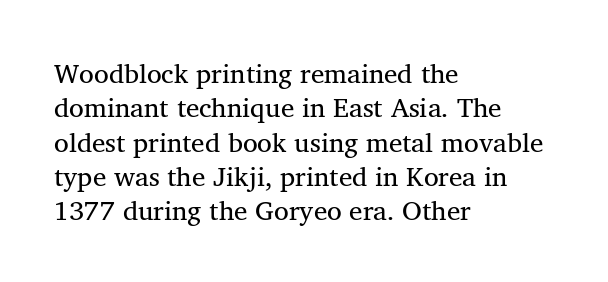
{"bold": "no", "underline": "no", "align": "left", "line_spacing": "normal", "line_spacing_ratio": 1.27, "letter_spacing": "normal", "letter_spacing_em": 0.0, "glyph_px": 27}
